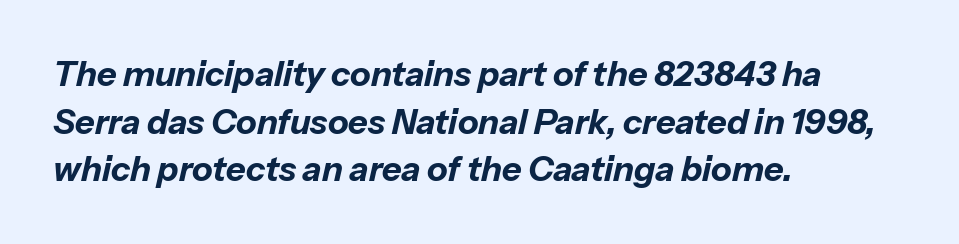
{"italic": "yes", "lean": "right", "slant_degrees": 13, "bold": "yes", "weight": "bold", "width": "normal", "stroke_contrast": "low", "x_height": "medium", "monospaced": "no", "underline": "no", "align": "left", "line_spacing": "normal", "line_spacing_ratio": 1.4, "letter_spacing": "normal", "letter_spacing_em": 0.0, "glyph_px": 34}
